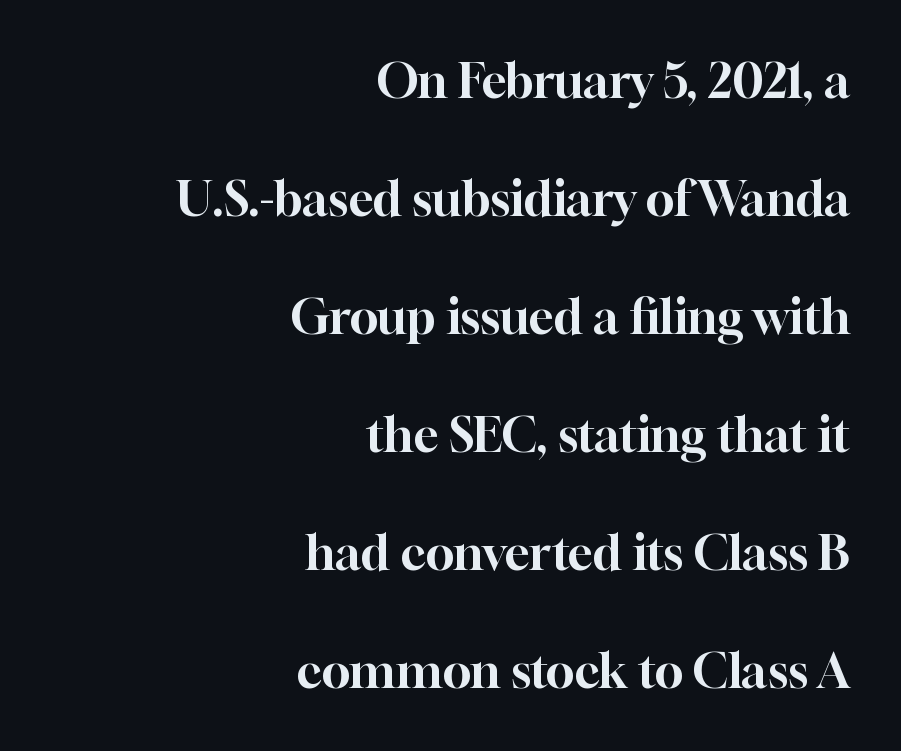
The image shows 48 px serif type, upright; set right-aligned, loose line spacing (2.46x), normal letter spacing, not underlined; high stroke contrast and a medium x-height.
